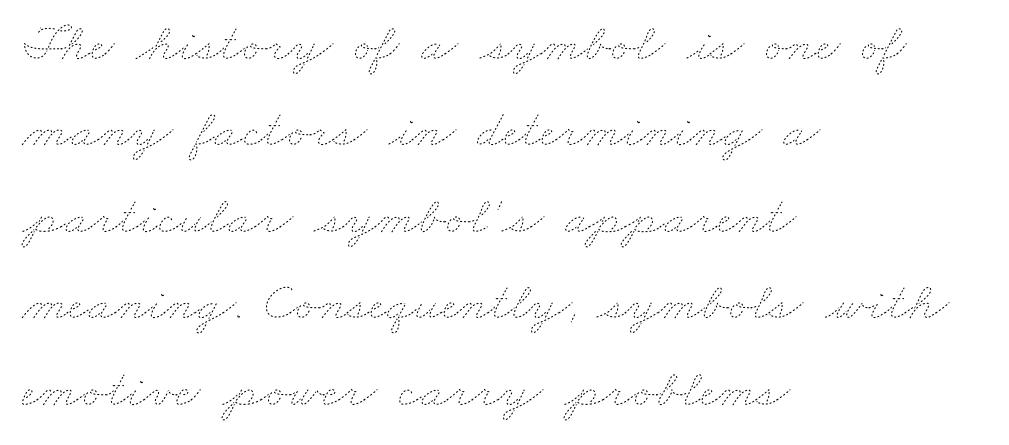
Q: Is the text bold? A: No.
Q: Is the text underlined? A: No.
Q: How is the paragraph aligned? A: Left-aligned.
Q: Is the spacing between letters normal or unusually wide? A: Normal.
Q: Is the spacing between lines tight, normal or loose? A: Normal.
Q: Width (condensed, normal, or wide)? A: Wide.
Q: Stroke contrast? A: Low.
Q: x-height? A: Small.
Q: Monospaced? A: No.
